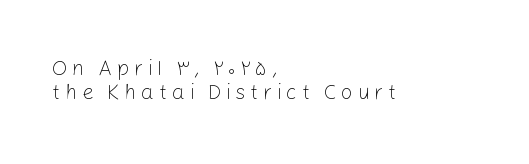
The image shows 21 px text type, upright; set left-aligned, tight line spacing (1.13x), unusually wide letter spacing (+0.21 em), not underlined.
